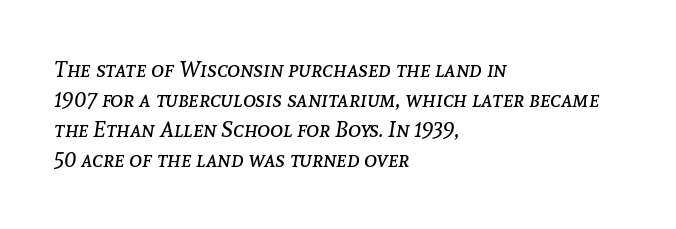
{"italic": "yes", "lean": "right", "slant_degrees": 8, "bold": "no", "underline": "no", "align": "left", "line_spacing": "normal", "line_spacing_ratio": 1.37, "letter_spacing": "normal", "letter_spacing_em": 0.0, "glyph_px": 22}
